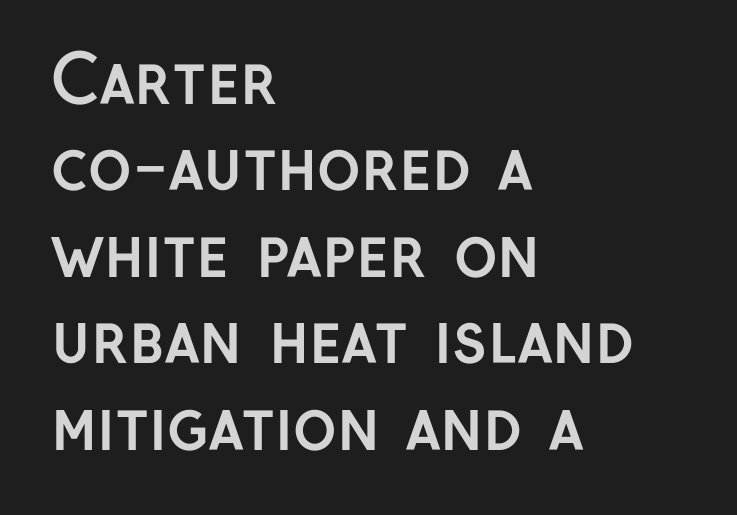
{"serif": "no", "italic": "no", "bold": "yes", "weight": "semibold", "width": "normal", "stroke_contrast": "low", "x_height": "medium", "monospaced": "no", "underline": "no", "align": "left", "line_spacing": "normal", "line_spacing_ratio": 1.31, "letter_spacing": "normal", "letter_spacing_em": 0.0, "glyph_px": 66}
